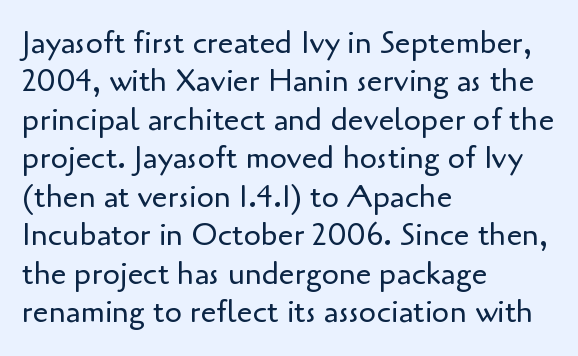
Q: Is the text bold? A: No.
Q: Is the text italic (slanted)? A: No, it is upright.
Q: Is the typeface a serif or a sans-serif typeface? A: Sans-serif.
Q: Is the text underlined? A: No.
Q: How is the paragraph aligned? A: Left-aligned.
Q: Is the spacing between letters normal or unusually wide? A: Normal.
Q: Width (condensed, normal, or wide)? A: Normal.
Q: Stroke contrast? A: Low.
Q: x-height? A: Small.
Q: Monospaced? A: No.
